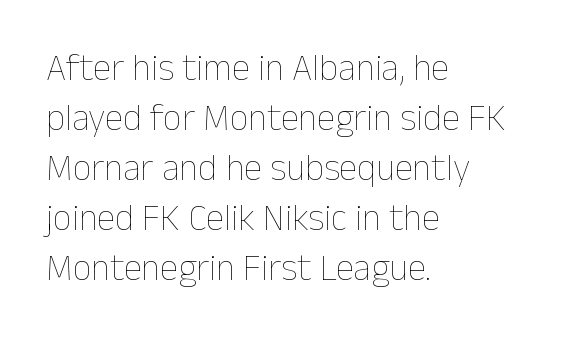
This block has exactly the height ordinary leading produces. Weight: in the light-to-regular range. Spacing verdict: proportional, widths tailored to each character. Anything drawn beneath the words? Only blank space. Between one letter and the next there's only the usual sliver of space. Is the block centered? No — it sits flush against the left margin.
